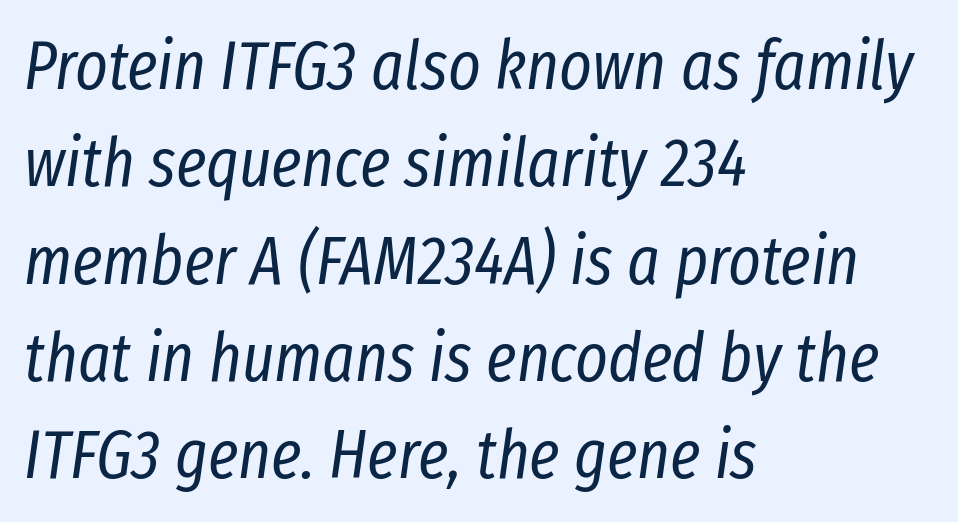
The image shows 69 px regular-weight, condensed type, italic (leaning right); set left-aligned, normal line spacing (1.41x), normal letter spacing, not underlined; low stroke contrast and a medium x-height.
